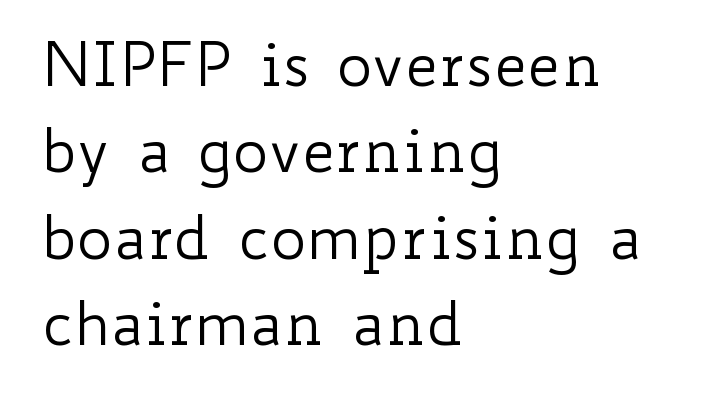
The line-height multiplier appears to be the usual default. Rule under the text: the space is simply empty. Vertical strokes here are truly vertical. Proportional: the letters do not fall into vertical columns.
